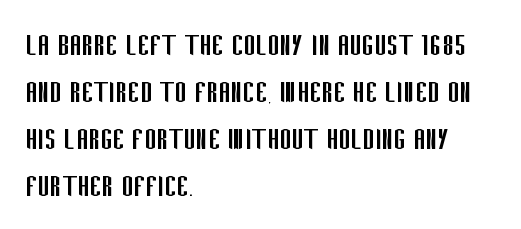
Q: Is the text bold? A: No.
Q: Is the text italic (slanted)? A: No, it is upright.
Q: Is the typeface a serif or a sans-serif typeface? A: Sans-serif.
Q: Is the text underlined? A: No.
Q: How is the paragraph aligned? A: Left-aligned.
Q: Is the spacing between letters normal or unusually wide? A: Normal.
Q: Is the spacing between lines tight, normal or loose? A: Normal.
Q: Width (condensed, normal, or wide)? A: Condensed.
Q: Stroke contrast? A: Low.
Q: x-height? A: Large.
Q: Monospaced? A: No.
